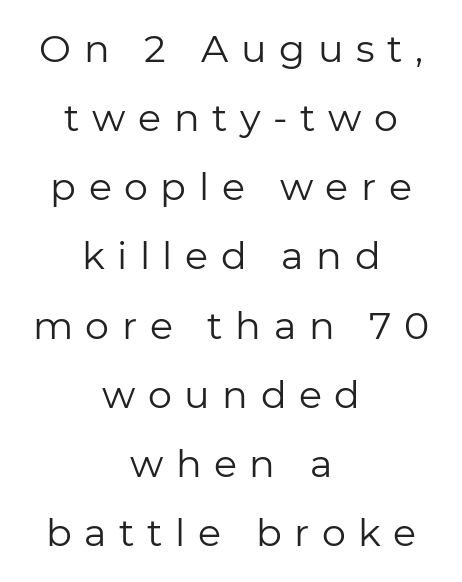
Proportional: the letters do not fall into vertical columns. Caption: expanded tracking, letters set apart. The font is comparable to plain body text, perhaps lighter. What kind of face is this? One without serifs — a sans. A clean baseline with only descenders dipping below it.
